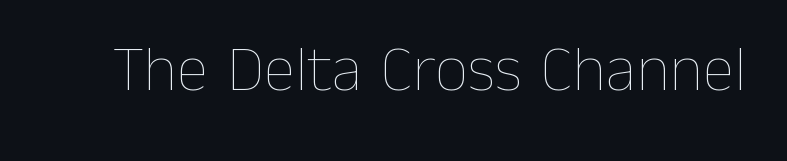
The image shows 65 px thin type, upright; set normal letter spacing, not underlined; low stroke contrast and a medium x-height.
